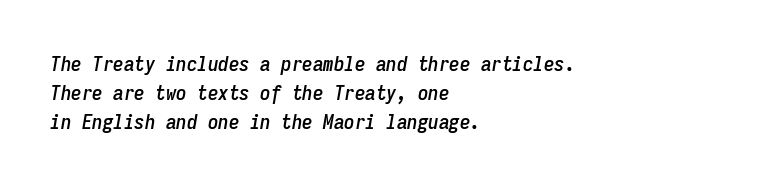
{"italic": "yes", "lean": "right", "slant_degrees": 9, "underline": "no", "align": "left", "line_spacing": "normal", "line_spacing_ratio": 1.37, "letter_spacing": "normal", "letter_spacing_em": 0.0, "glyph_px": 21}
